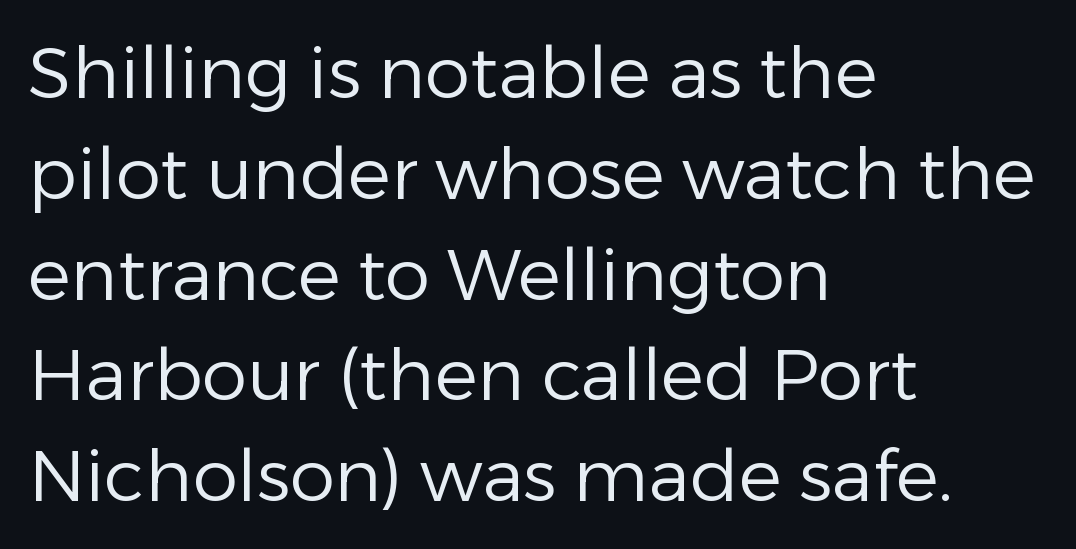
{"serif": "no", "italic": "no", "bold": "no", "weight": "regular", "width": "normal", "stroke_contrast": "low", "x_height": "medium", "monospaced": "no", "underline": "no", "align": "left", "line_spacing": "normal", "line_spacing_ratio": 1.4, "letter_spacing": "normal", "letter_spacing_em": 0.0, "glyph_px": 72}
